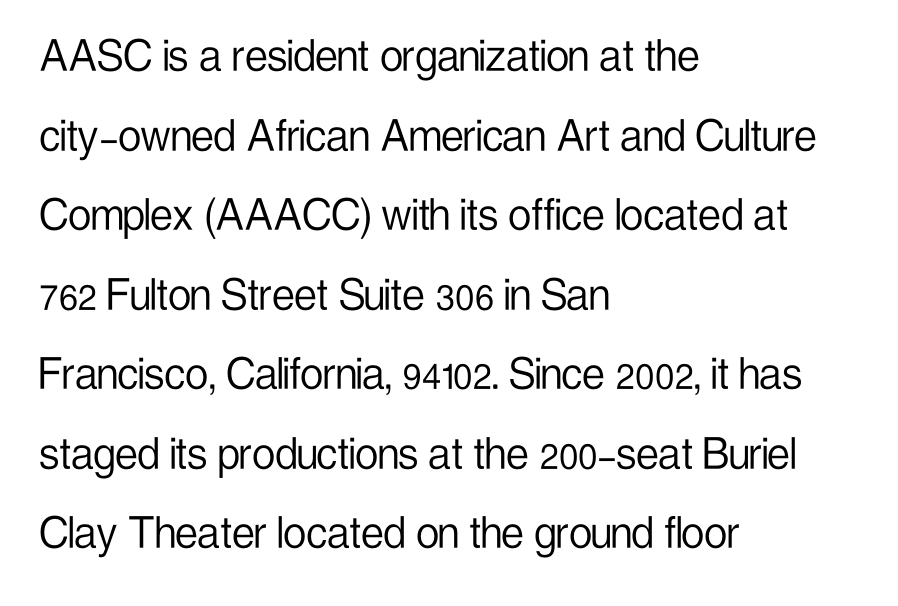
Do the characters align in a grid? No, the font is proportional. The type family on display is of the sans-serif kind. Posture: upright roman. Plain, unruled lines of type. Layout note: lines flush left.
